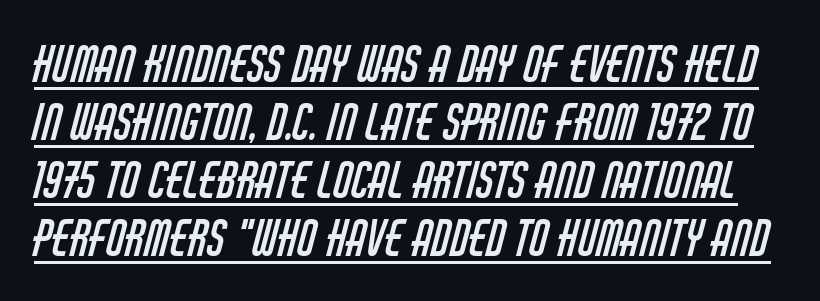
Q: Is the text bold? A: No.
Q: Is the typeface a serif or a sans-serif typeface? A: Sans-serif.
Q: Is the text underlined? A: Yes.
Q: Is the spacing between letters normal or unusually wide? A: Normal.
Q: Width (condensed, normal, or wide)? A: Condensed.
Q: Stroke contrast? A: Low.
Q: x-height? A: Large.
Q: Monospaced? A: No.
